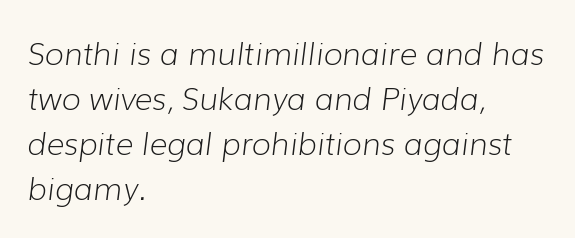
Q: Is the text bold? A: No.
Q: Is the text italic (slanted)? A: Yes, it leans right by about 7 degrees.
Q: Is the text underlined? A: No.
Q: How is the paragraph aligned? A: Left-aligned.
Q: Is the spacing between letters normal or unusually wide? A: Normal.
Q: Is the spacing between lines tight, normal or loose? A: Normal.
Q: Width (condensed, normal, or wide)? A: Normal.
Q: Stroke contrast? A: Low.
Q: x-height? A: Medium.
Q: Monospaced? A: No.
